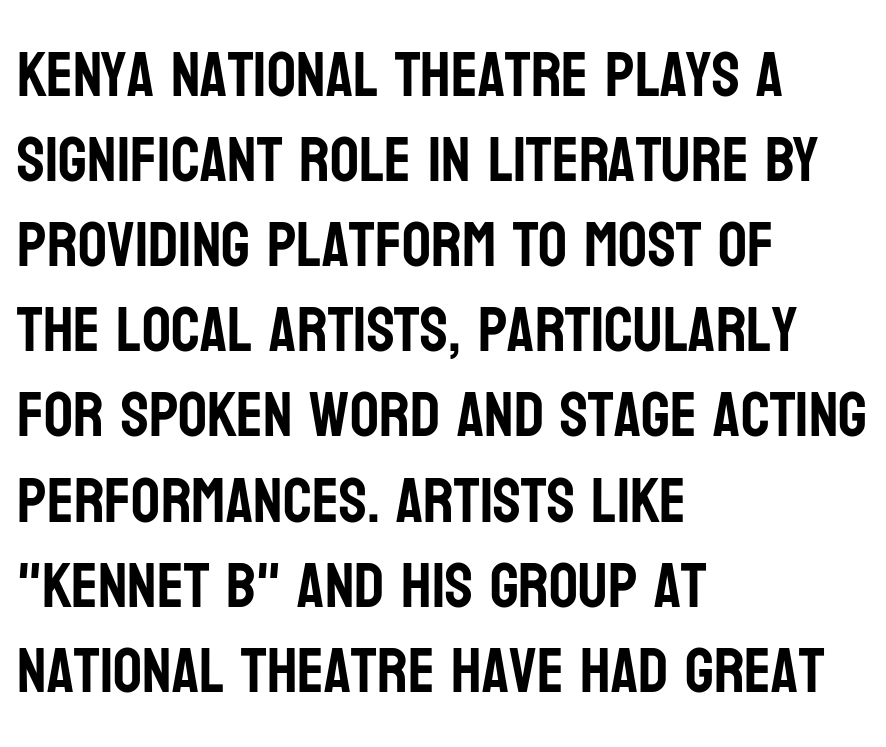
Q: Is the text italic (slanted)? A: No, it is upright.
Q: Is the typeface a serif or a sans-serif typeface? A: Sans-serif.
Q: Is the text underlined? A: No.
Q: How is the paragraph aligned? A: Left-aligned.
Q: Is the spacing between letters normal or unusually wide? A: Normal.
Q: Is the spacing between lines tight, normal or loose? A: Normal.
Q: Width (condensed, normal, or wide)? A: Condensed.
Q: Stroke contrast? A: Low.
Q: x-height? A: Large.
Q: Monospaced? A: No.
